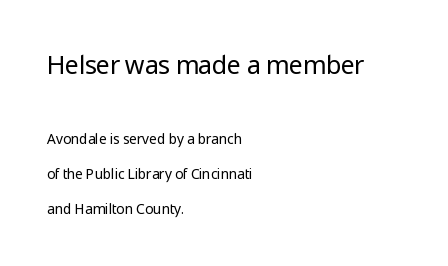
The image shows 25 px text type, upright; set left-aligned, loose line spacing (2.49x), normal letter spacing, not underlined; the first (top) block is 1.79x larger.
